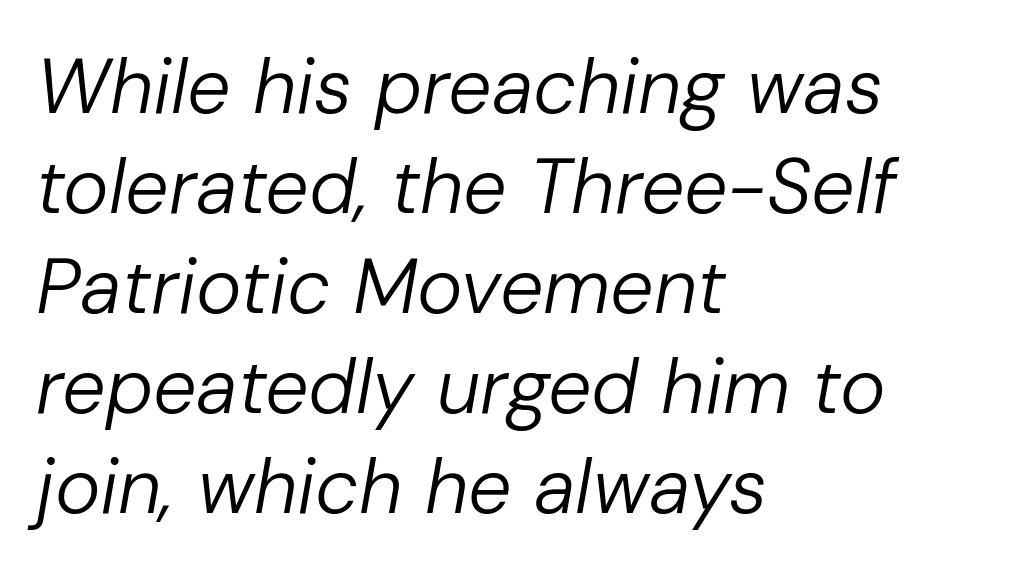
The image shows 77 px regular-weight type, italic (leaning right); set left-aligned, normal line spacing (1.3x), normal letter spacing, not underlined; low stroke contrast and a medium x-height.
